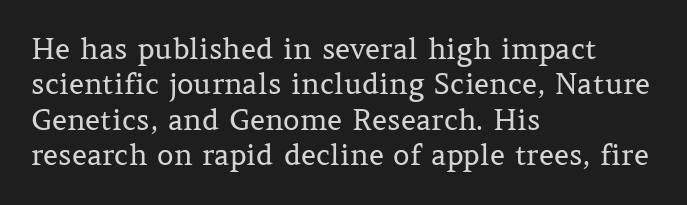
The image shows 29 px regular-weight serif type, upright; set left-aligned, line spacing 1.22x, normal letter spacing, not underlined; medium stroke contrast and a medium x-height.
